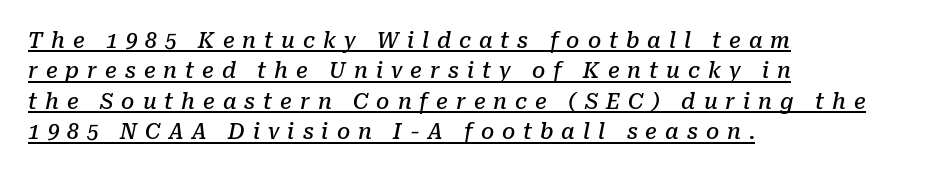
An italicized treatment has been applied to the whole sample. The sample has been set in demibold, a notch under bold. Emphasis is given by a line drawn under the lettering. Spacing between characters has been opened up far beyond the box default. Compared with typical paragraphs, the rows here are spaced about the same. Which margin do the lines hug? The left one — the right edge is uneven.
